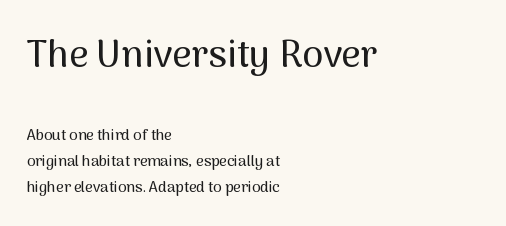
The image shows 38 px sans-serif type, upright; set left-aligned, line spacing 1.75x, normal letter spacing, not underlined; the first (top) block is 2.53x larger; medium stroke contrast and a medium x-height.
